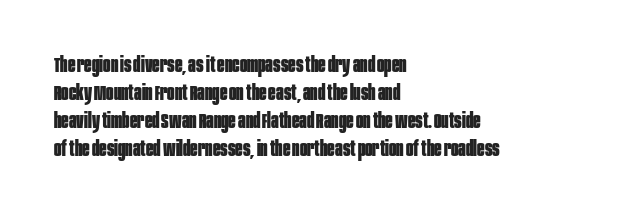
The axis of the letterforms is exactly vertical. Leftover space on each line is placed entirely after the last word. Each row of text sits above clean, open space. Students, note that the glyphs here touch the page at normal intervals.
